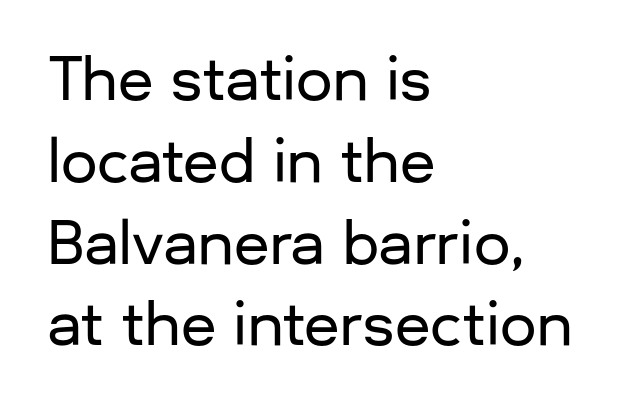
Line starts are locked; line ends wander. Any mark beneath the type? The region is blank. This sample keeps an unexceptional amount of space between lines. The gaps between neighbouring characters are ordinary and unremarkable. A typesetter would call this proportional, since set widths differ per character.
